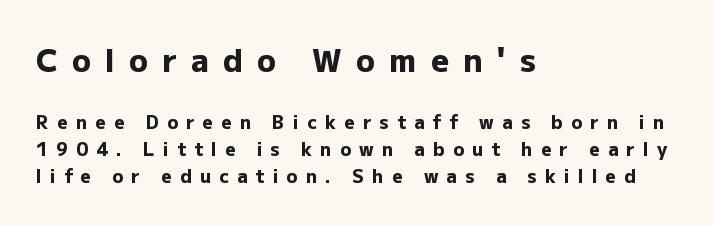
The image shows 31 px heavy sans-serif type, upright; set left-aligned, normal line spacing (1.51x), unusually wide letter spacing (+0.46 em), not underlined; the first (top) block is 1.72x larger; low stroke contrast and a medium x-height.
